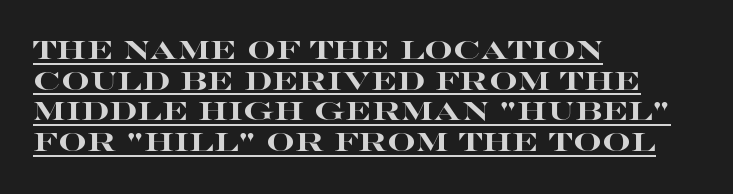
Q: Is the text bold? A: Yes.
Q: Is the text italic (slanted)? A: No, it is upright.
Q: Is the text underlined? A: Yes.
Q: How is the paragraph aligned? A: Left-aligned.
Q: Is the spacing between letters normal or unusually wide? A: Normal.
